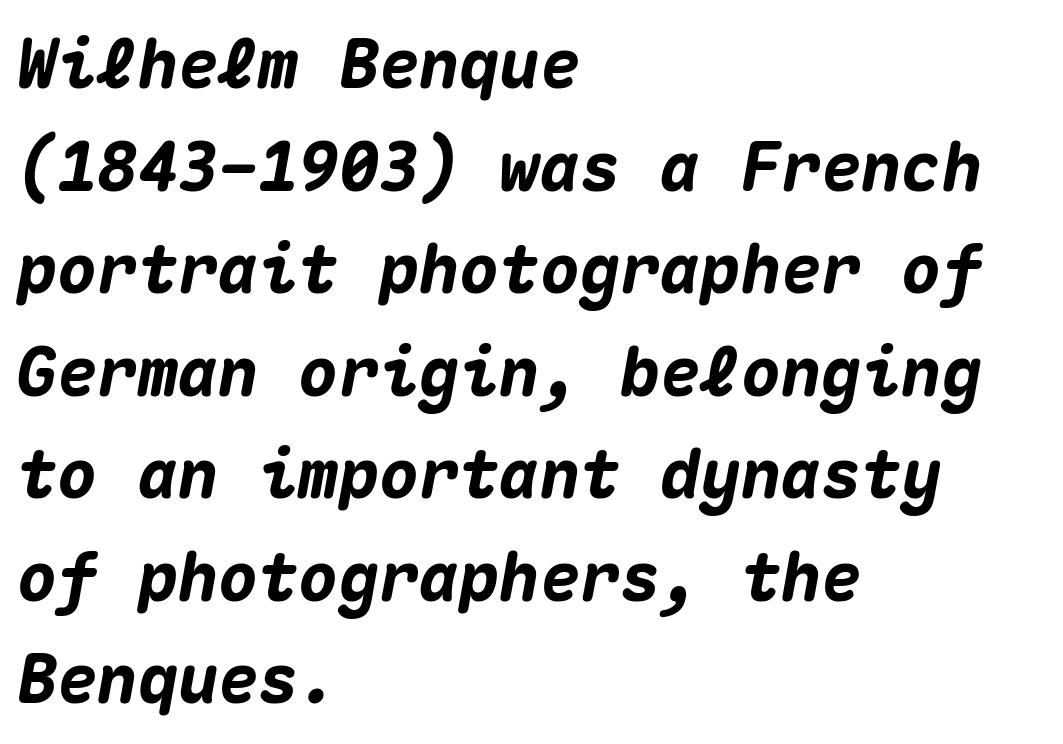
The image shows 67 px heavy type, italic (leaning right), monospaced; set left-aligned, normal line spacing (1.53x), normal letter spacing, not underlined; medium stroke contrast and a medium x-height.
